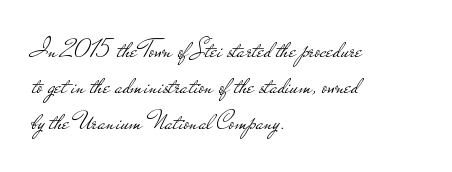
The image shows 27 px text type; set left-aligned, normal line spacing (1.33x), normal letter spacing, not underlined.
